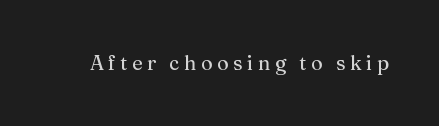
Q: Is the text bold? A: No.
Q: Is the text italic (slanted)? A: No, it is upright.
Q: Is the text underlined? A: No.
Q: Is the spacing between letters normal or unusually wide? A: Unusually wide.
